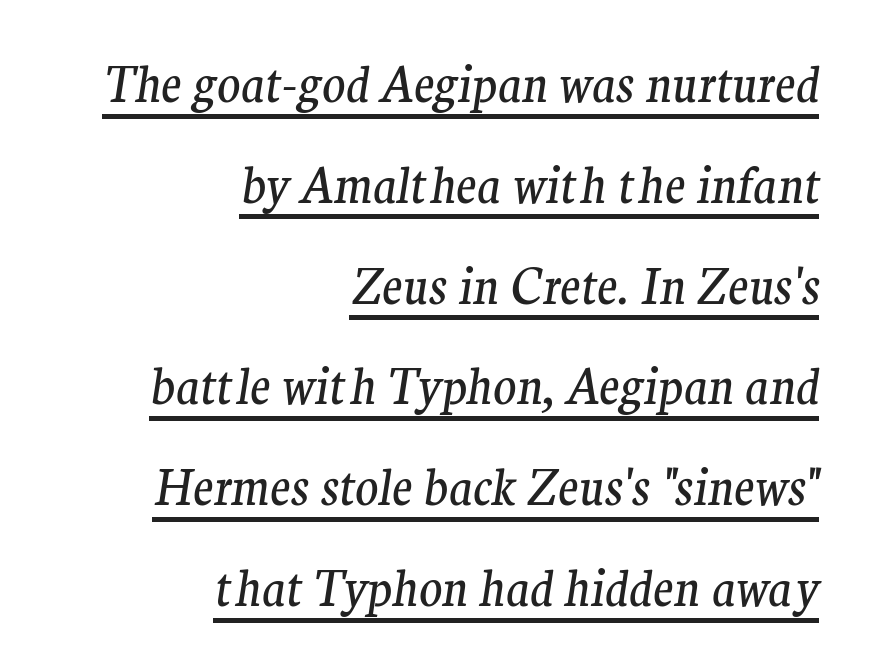
{"serif": "yes", "italic": "yes", "lean": "right", "slant_degrees": 9, "bold": "no", "weight": "regular", "width": "normal", "stroke_contrast": "medium", "x_height": "medium", "monospaced": "no", "underline": "yes", "align": "right", "line_spacing": "loose", "line_spacing_ratio": 2.1, "letter_spacing": "normal", "letter_spacing_em": 0.0, "glyph_px": 48}
